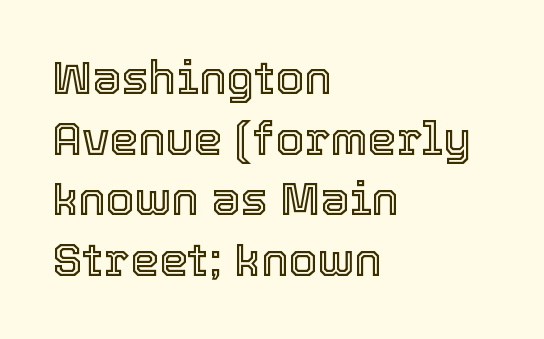
Q: Is the text italic (slanted)? A: No, it is upright.
Q: Is the text underlined? A: No.
Q: How is the paragraph aligned? A: Left-aligned.
Q: Is the spacing between letters normal or unusually wide? A: Normal.
Q: Is the spacing between lines tight, normal or loose? A: Normal.
Q: Width (condensed, normal, or wide)? A: Normal.
Q: x-height? A: Medium.
Q: Monospaced? A: No.
